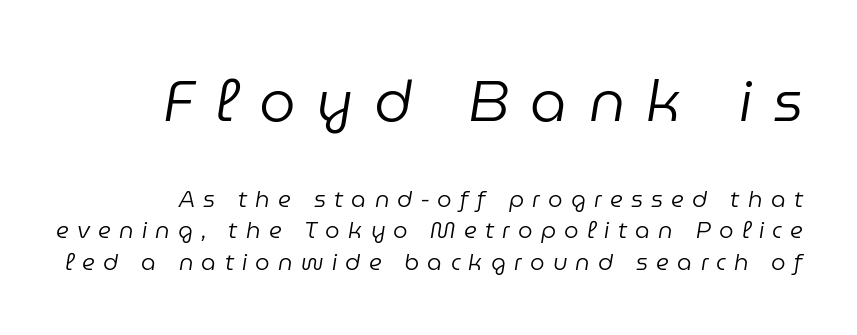
{"italic": "yes", "lean": "right", "slant_degrees": 9, "bold": "no", "weight": "regular", "width": "normal", "stroke_contrast": "low", "x_height": "medium", "monospaced": "no", "underline": "no", "line_spacing": "normal", "line_spacing_ratio": 1.37, "letter_spacing": "wide", "letter_spacing_em": 0.36, "larger_block": "first", "size_ratio": 2.52, "glyph_px": 58}
